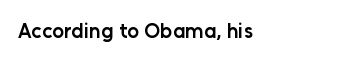
The image shows 21 px text type, upright; set normal letter spacing, not underlined.
